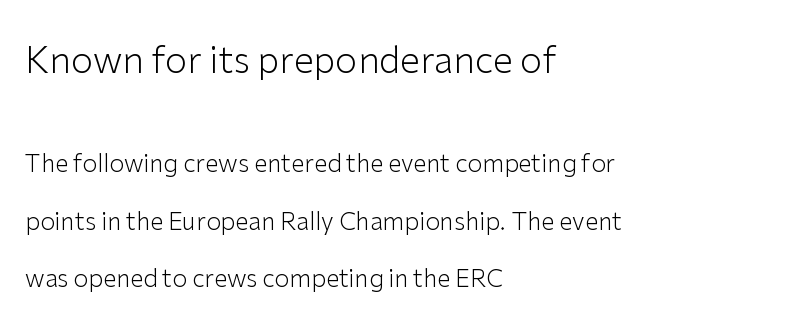
The image shows 36 px light sans-serif type, upright; set left-aligned, loose line spacing (2.4x), normal letter spacing, not underlined; the first (top) block is 1.5x larger; low stroke contrast and a medium x-height.
